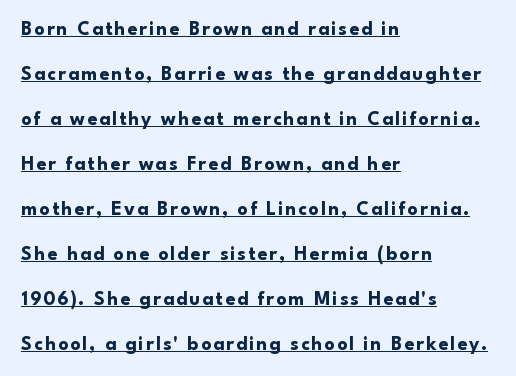
The text block is weighted toward the left margin, trailing off unevenly rightward. Underline: present. Does the leading feel generous? Absolutely, it's lavish. The letters stand upright; this is a roman face. Look at the stroke-to-counter ratio: heavy, a bold.
